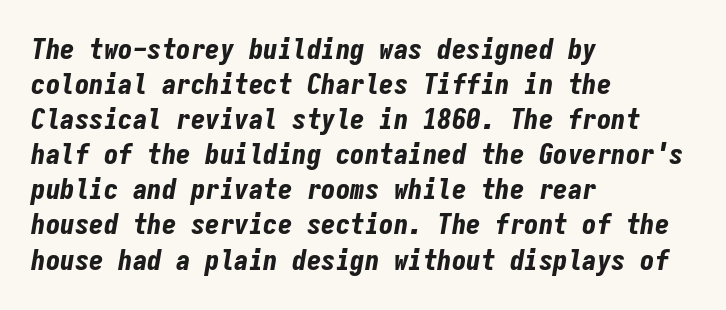
{"italic": "yes", "lean": "right", "slant_degrees": 9, "bold": "yes", "weight": "bold", "width": "condensed", "stroke_contrast": "low", "x_height": "medium", "monospaced": "yes", "underline": "no", "align": "left", "line_spacing_ratio": 1.21, "letter_spacing": "normal", "letter_spacing_em": 0.0, "glyph_px": 29}
